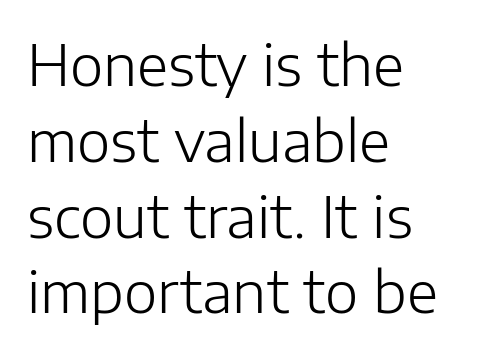
Is this a heavy cut? Hardly; it is regular or lighter. Check the space under the baseline: it is left empty. This sample has the flowing, uneven cadence of proportional lettering. Reading down the column, the eye jumps a familiar distance to each next line. In CSS terms this would be text-align: left. Designer's note — italics off, roman on.
